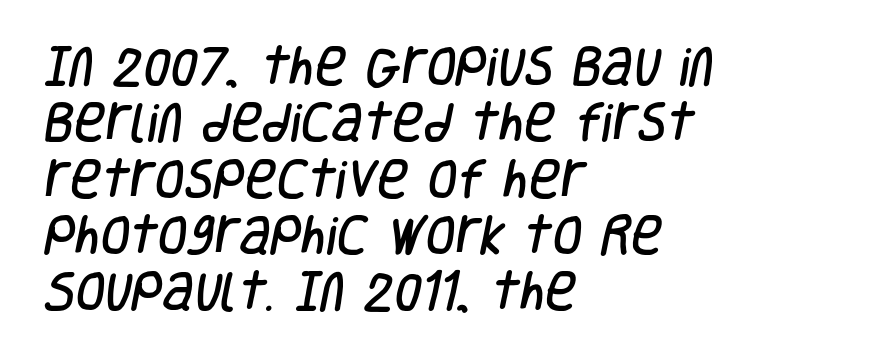
The image shows 43 px condensed sans-serif type; set left-aligned, normal line spacing (1.31x), normal letter spacing, not underlined; low stroke contrast and a large x-height.
